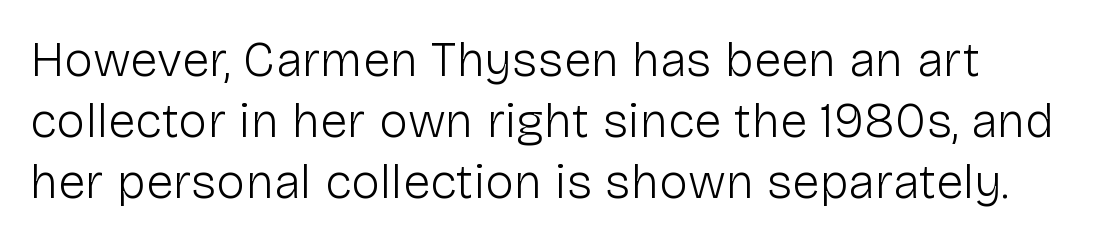
{"serif": "no", "italic": "no", "bold": "no", "weight": "light", "width": "normal", "stroke_contrast": "low", "x_height": "medium", "monospaced": "no", "underline": "no", "line_spacing": "normal", "line_spacing_ratio": 1.25, "letter_spacing": "normal", "letter_spacing_em": 0.0, "glyph_px": 49}
